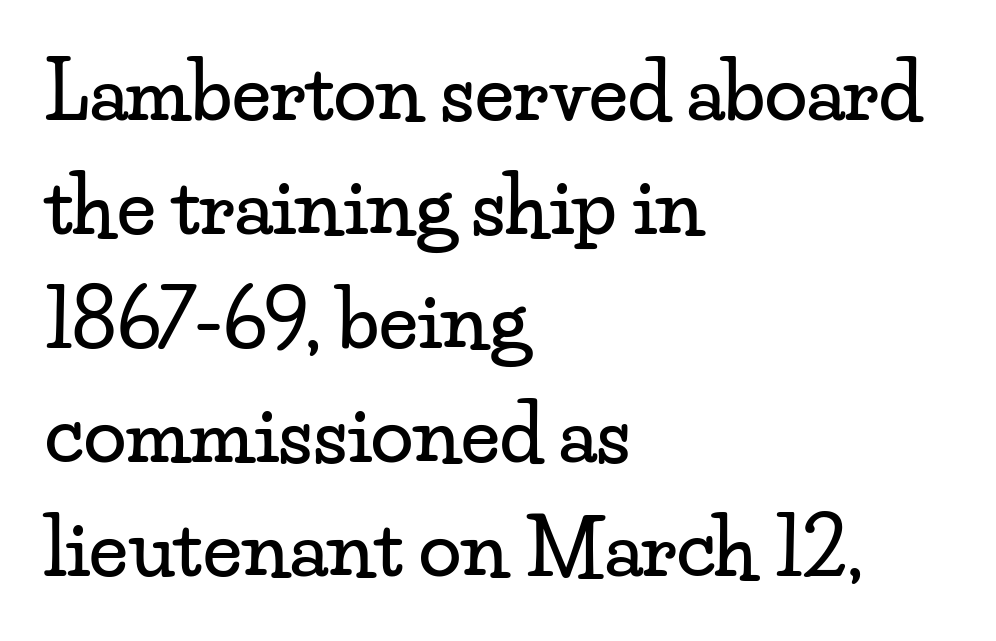
{"serif": "yes", "italic": "no", "width": "wide", "stroke_contrast": "low", "x_height": "small", "monospaced": "no", "underline": "no", "align": "left", "line_spacing": "normal", "line_spacing_ratio": 1.48, "letter_spacing": "normal", "letter_spacing_em": 0.0, "glyph_px": 77}
